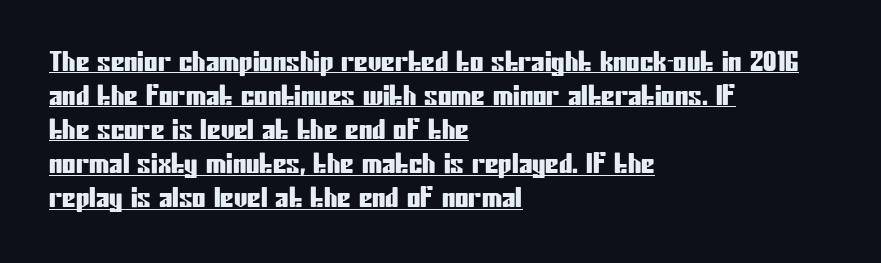
Does the leading feel generous? No, just average. If you drew a line through each stem, it would be perfectly vertical. Descenders here cross a horizontal rule under the line. Characters follow at the spacing the type designer built in. These lines stack with their left ends in a neat column.
